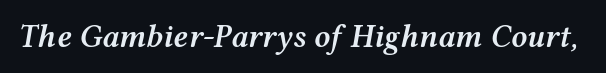
{"italic": "yes", "lean": "right", "slant_degrees": 12, "bold": "semi", "weight": "semibold", "width": "wide", "stroke_contrast": "medium", "x_height": "medium", "monospaced": "no", "underline": "no", "letter_spacing": "normal", "letter_spacing_em": 0.0, "glyph_px": 32}
